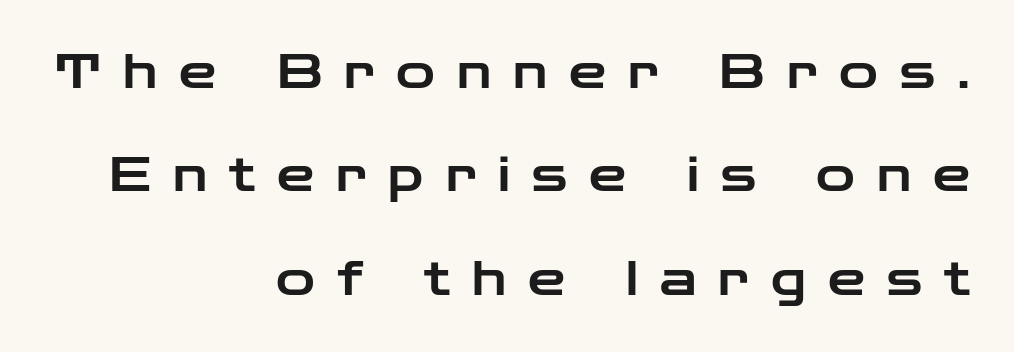
{"serif": "no", "italic": "no", "width": "wide", "stroke_contrast": "low", "x_height": "medium", "monospaced": "no", "underline": "no", "align": "right", "line_spacing": "loose", "line_spacing_ratio": 2.2, "letter_spacing": "wide", "letter_spacing_em": 0.47, "glyph_px": 47}
